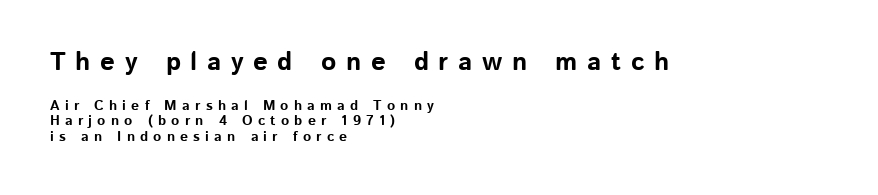
{"italic": "no", "bold": "yes", "underline": "no", "align": "left", "line_spacing": "tight", "line_spacing_ratio": 1.09, "letter_spacing": "wide", "letter_spacing_em": 0.37, "larger_block": "first", "size_ratio": 1.86, "glyph_px": 26}
